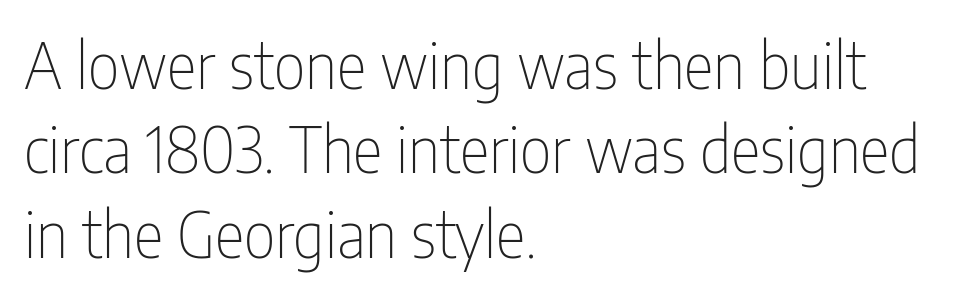
What kind of face is this? One without serifs — a sans. Unbolded letterforms with no extra heft. Proportional: the letters do not fall into vertical columns. Is there much room between lines? A standard amount, neither cramped nor airy.
